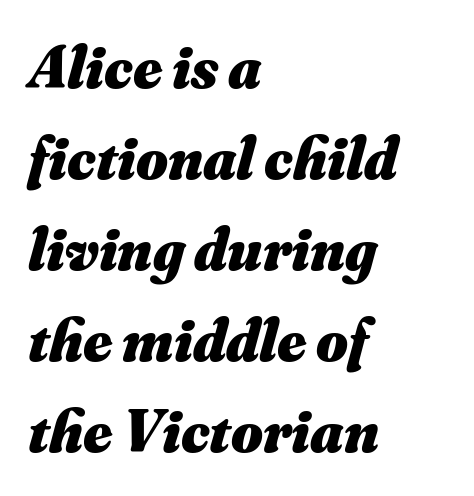
Unmarked baselines from the first word to the last. Does the leading feel generous? No, just average. Its strokes are broad and dark, the hallmark of bold type. Style check: oblique. The letters advance in unequal steps, a hallmark of proportional type. Students, note that the glyphs here touch the page at normal intervals.
